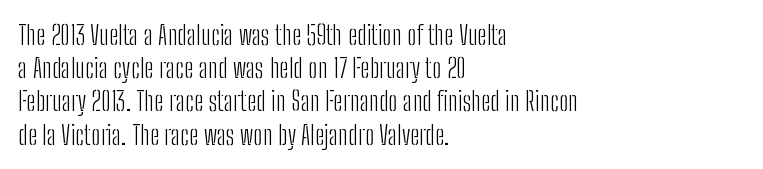
The image shows 27 px text type, upright; set left-aligned, line spacing 1.23x, normal letter spacing, not underlined.
